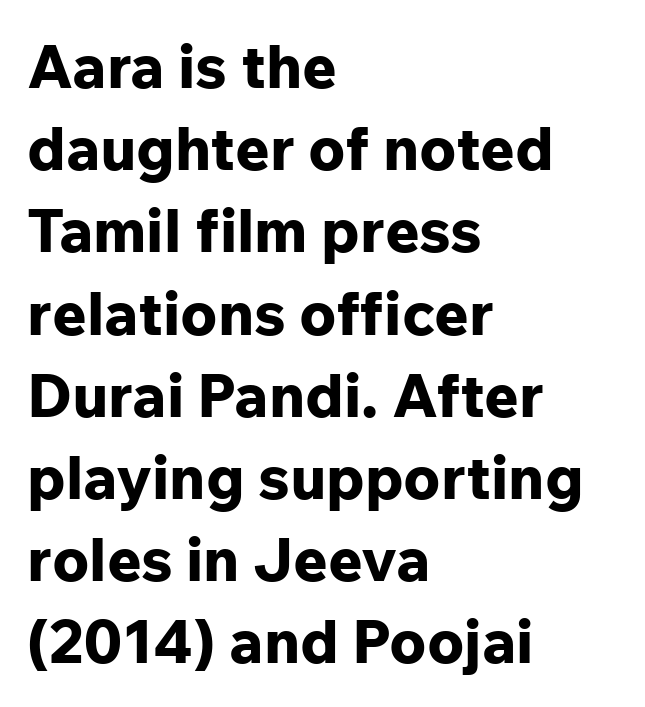
The image shows 60 px bold sans-serif type, upright; set left-aligned, normal line spacing (1.37x), normal letter spacing, not underlined; low stroke contrast and a medium x-height.
